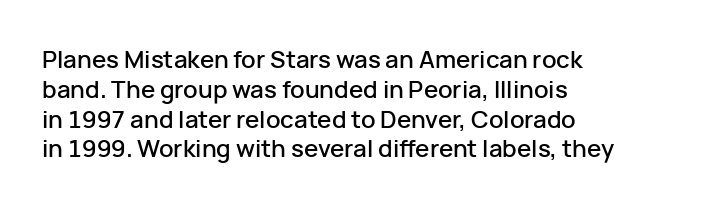
This sample uses an upright cut, with every glyph sitting square on the baseline. The space beneath each line is pristine and unruled. Short note: letters normally spaced. A classic flush-left, rag-right setting is used for this passage.
